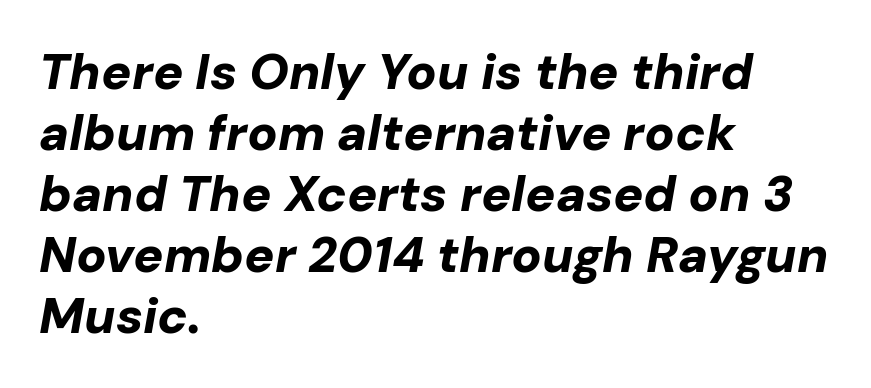
Q: Is the text bold? A: Yes.
Q: Is the text italic (slanted)? A: Yes, it leans right by about 10 degrees.
Q: Is the text underlined? A: No.
Q: How is the paragraph aligned? A: Left-aligned.
Q: Is the spacing between letters normal or unusually wide? A: Normal.
Q: Width (condensed, normal, or wide)? A: Normal.
Q: Stroke contrast? A: Low.
Q: x-height? A: Medium.
Q: Monospaced? A: No.
